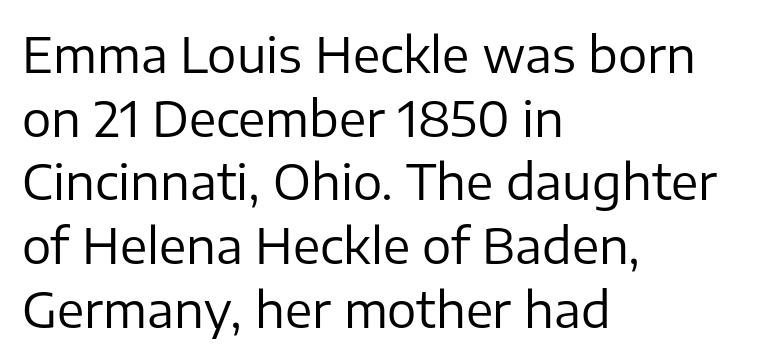
The image shows 49 px regular-weight sans-serif type, upright; set left-aligned, normal line spacing (1.3x), normal letter spacing, not underlined; low stroke contrast and a medium x-height.
